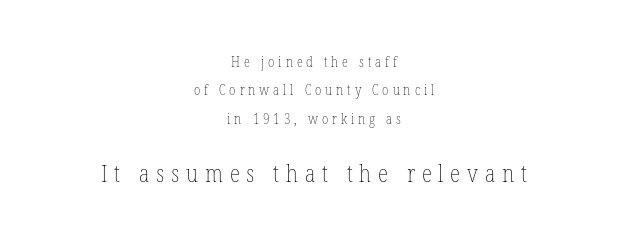
{"italic": "no", "bold": "no", "underline": "no", "align": "center", "line_spacing": "loose", "line_spacing_ratio": 2.02, "letter_spacing": "wide", "letter_spacing_em": 0.28, "larger_block": "second", "size_ratio": 1.71, "glyph_px": 24}
